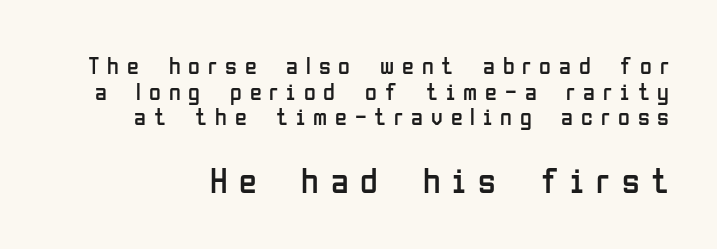
Between one letter and the next there's a generous, obvious gap. The designer went with a sans here, leaving each stem footless. On a weight scale, this lands at 450 or below. A student would notice the bottom passage is typeset larger than what precedes it. Vertically, the passage feels compressed, each row crowding the next.
